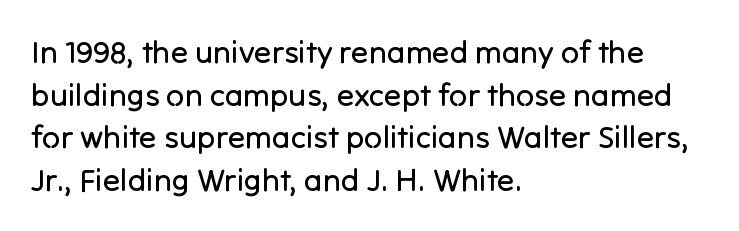
Looks like regular typesetting: each glyph gets only the width it needs. The font family rendered here belongs to the sans-serif group. Each stroke keeps to a modest, everyday thickness or less. Decoration check: the copy has no underline.
